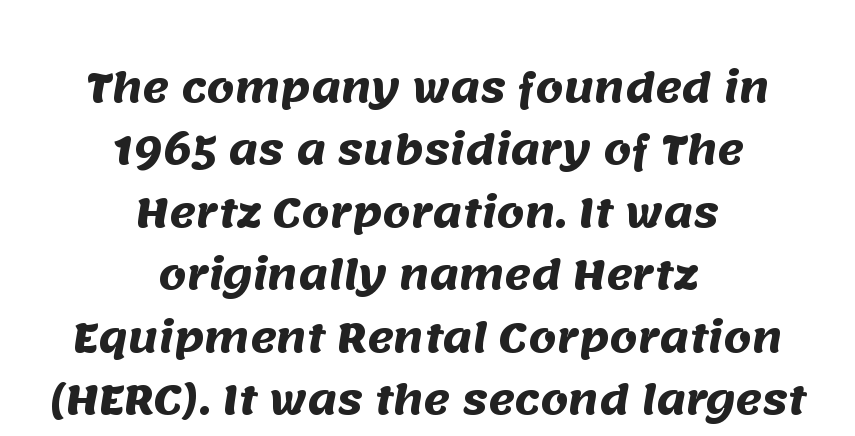
The image shows 40 px heavy sans-serif type; set centered, normal line spacing (1.56x), normal letter spacing, not underlined; medium stroke contrast and a large x-height.
